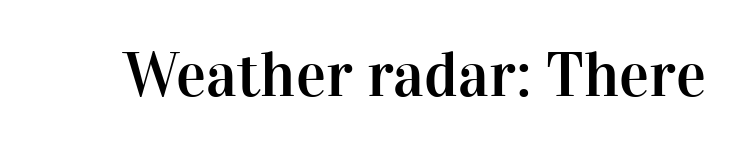
Only glyphs here, with clear space below each row. These lines are rendered in a variable-pitch font. The glyphs in this specimen are seriffed. Do the letters lean? They stand straight.
